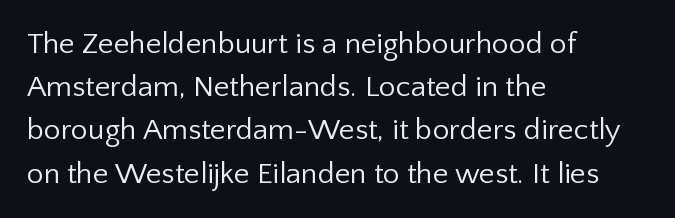
Q: Is the text bold? A: No.
Q: Is the text italic (slanted)? A: No, it is upright.
Q: Is the typeface a serif or a sans-serif typeface? A: Sans-serif.
Q: Is the text underlined? A: No.
Q: How is the paragraph aligned? A: Left-aligned.
Q: Is the spacing between letters normal or unusually wide? A: Normal.
Q: Is the spacing between lines tight, normal or loose? A: Normal.
Q: Width (condensed, normal, or wide)? A: Normal.
Q: Stroke contrast? A: Low.
Q: x-height? A: Medium.
Q: Monospaced? A: No.
